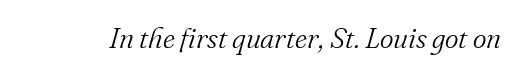
In terms of letterspacing, this is plain default setting. The characters are drawn with everyday or finer stroke widths. Unlike a clean sans, this face finishes its strokes with serifs. The specimen omits any rule beneath the text block's lines. The rendering applies a slant to the glyphs. This sample has the flowing, uneven cadence of proportional lettering.
